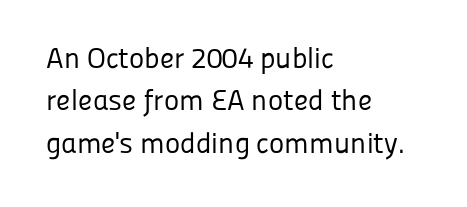
{"serif": "no", "italic": "no", "bold": "no", "weight": "regular", "width": "normal", "stroke_contrast": "low", "x_height": "medium", "monospaced": "no", "underline": "no", "align": "left", "line_spacing": "normal", "line_spacing_ratio": 1.46, "letter_spacing": "normal", "letter_spacing_em": 0.0, "glyph_px": 29}
